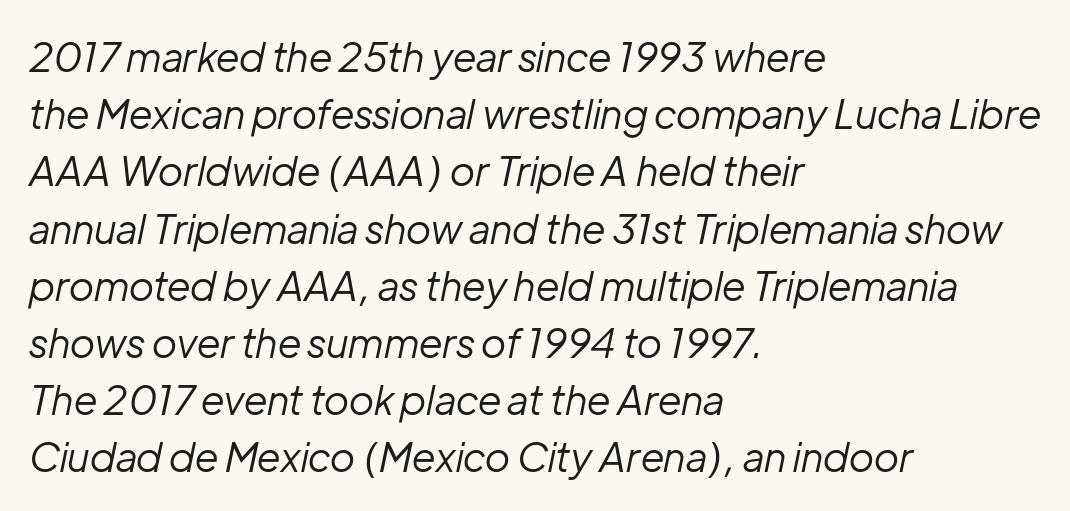
{"italic": "yes", "lean": "right", "slant_degrees": 12, "bold": "no", "weight": "regular", "width": "normal", "stroke_contrast": "low", "x_height": "medium", "monospaced": "no", "underline": "no", "align": "left", "line_spacing": "normal", "line_spacing_ratio": 1.43, "letter_spacing": "normal", "letter_spacing_em": 0.0, "glyph_px": 40}
